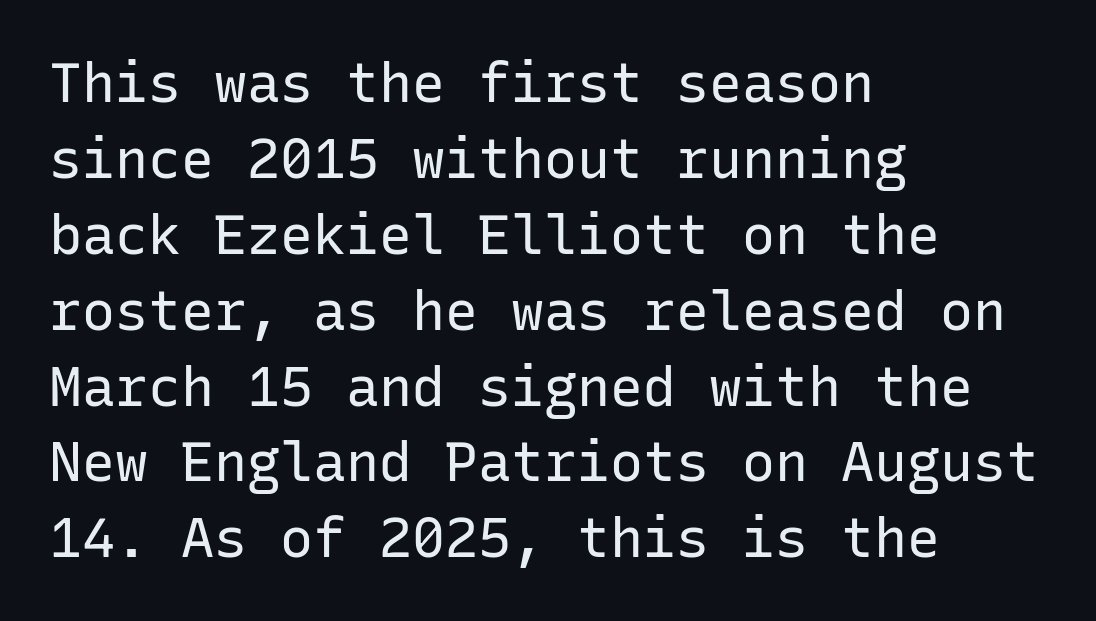
The image shows 55 px regular-weight sans-serif type, upright, monospaced; set left-aligned, normal line spacing (1.38x), normal letter spacing, not underlined; low stroke contrast and a medium x-height.
